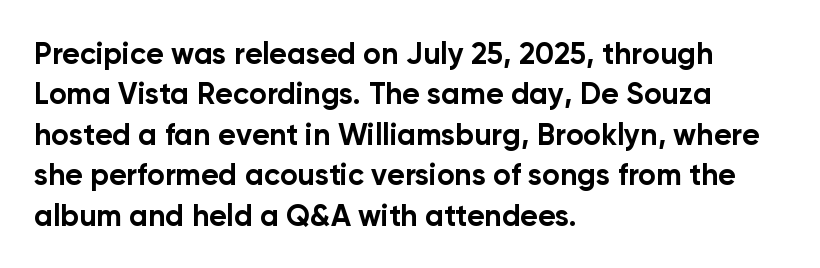
Compared with an ordinary text face, these strokes are far heavier — a full bold. The rendering uses a moderate line-height, typical for paragraphs. Does the type have serifs? No, each stem ends abruptly. Quick note: underline off. No extra tracking has been applied to these lines.
